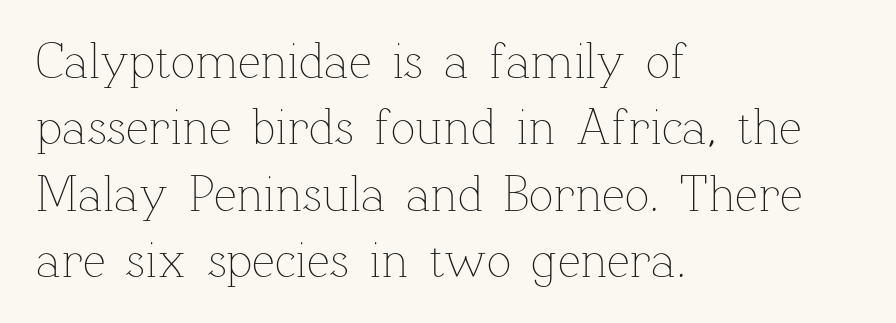
The image shows 51 px thin type, upright; set left-aligned, normal line spacing (1.3x), normal letter spacing, not underlined; low stroke contrast and a medium x-height.
